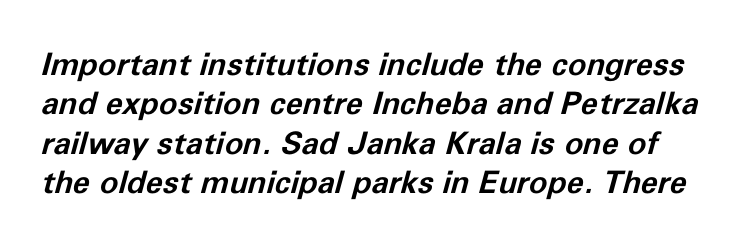
Descender tails drop into unmarked territory. In terms of leading, this rendering sits right in the middle. You'd pick this weight for a headline — it's a proper bold. The tracking reads as untouched default to a designer's eye. Varying glyph widths throughout — classic text-font behaviour. Yep, that's italic — everything's leaning.
